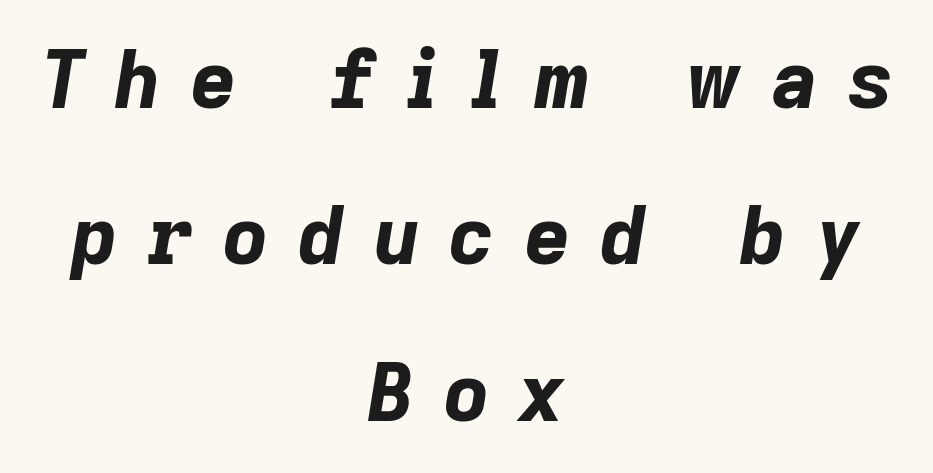
Line starts and ends both wander, symmetrically. Each new line begins a long way beneath the previous one. Display-style spreading of the glyphs; the letterfit is very open. The whole block is typeset with a tilt.
